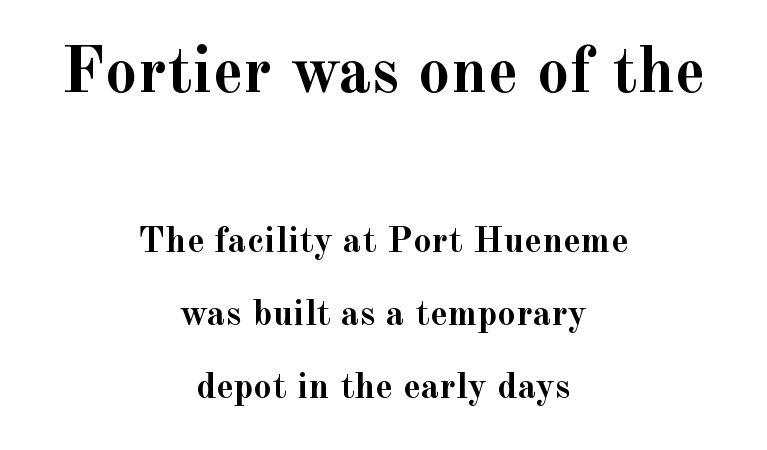
Q: Is the text bold? A: Yes.
Q: Is the text italic (slanted)? A: No, it is upright.
Q: Is the typeface a serif or a sans-serif typeface? A: Serif.
Q: Is the text underlined? A: No.
Q: How is the paragraph aligned? A: Centered.
Q: Is the spacing between letters normal or unusually wide? A: Normal.
Q: Is the spacing between lines tight, normal or loose? A: Loose.
Q: Which block of text is set in a larger size, the first (top) or the second (bottom)? A: The first (top) one.
Q: Width (condensed, normal, or wide)? A: Normal.
Q: x-height? A: Small.
Q: Monospaced? A: No.
